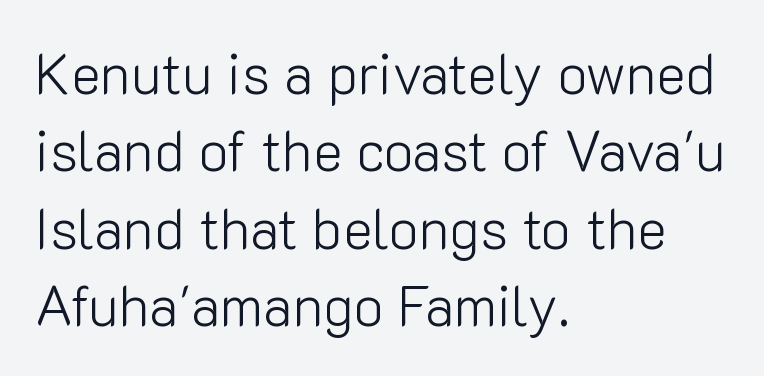
Where is the straight margin? On the left. The axis of the letterforms is exactly vertical. Is the stroke heavy? The answer is a plain regular-or-lighter. Underlining? Definitely not there.
